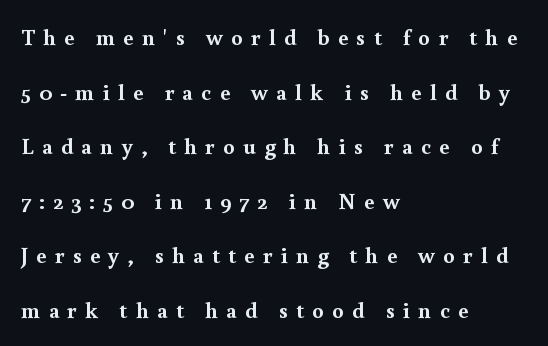
The lettering stays uniformly vertical, giving the passage a roman look. One-word summary of the alignment: left. Letter spacing: wide. Summary of vertical rhythm: relaxed, with wide interline spacing. Only glyphs here, with clear space below each row. This is heavy type, rendered in bold.
